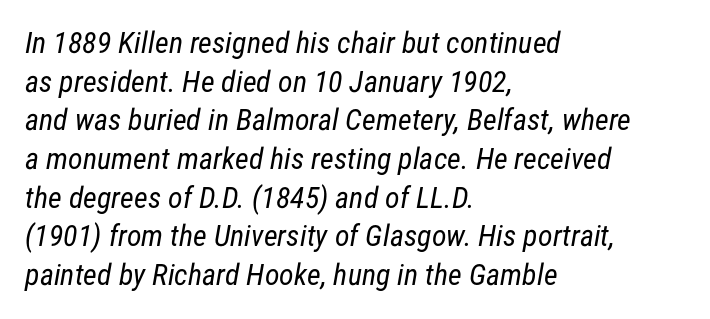
{"serif": "no", "bold": "no", "weight": "regular", "width": "condensed", "stroke_contrast": "low", "x_height": "medium", "monospaced": "no", "underline": "no", "align": "left", "line_spacing": "normal", "line_spacing_ratio": 1.29, "letter_spacing": "normal", "letter_spacing_em": 0.0, "glyph_px": 30}
